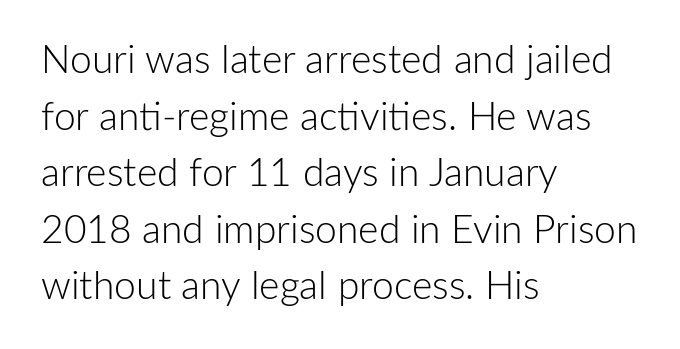
{"serif": "no", "italic": "no", "bold": "no", "weight": "light", "width": "normal", "stroke_contrast": "low", "x_height": "medium", "monospaced": "no", "underline": "no", "align": "left", "line_spacing": "normal", "line_spacing_ratio": 1.45, "letter_spacing": "normal", "letter_spacing_em": 0.0, "glyph_px": 39}
